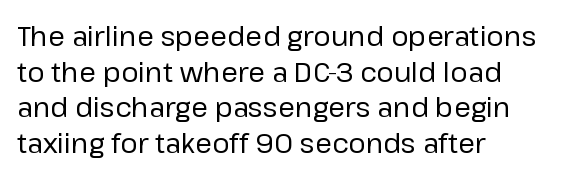
Q: Is the text bold? A: No.
Q: Is the text italic (slanted)? A: No, it is upright.
Q: Is the text underlined? A: No.
Q: How is the paragraph aligned? A: Left-aligned.
Q: Is the spacing between letters normal or unusually wide? A: Normal.
Q: Is the spacing between lines tight, normal or loose? A: Normal.
